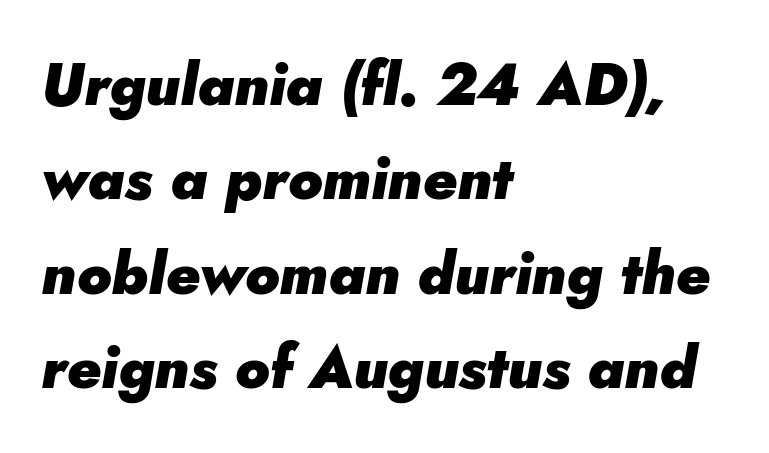
Q: Is the text bold? A: Yes.
Q: Is the text italic (slanted)? A: Yes, it leans right by about 5 degrees.
Q: Is the text underlined? A: No.
Q: How is the paragraph aligned? A: Left-aligned.
Q: Is the spacing between letters normal or unusually wide? A: Normal.
Q: Is the spacing between lines tight, normal or loose? A: Normal.
Q: Width (condensed, normal, or wide)? A: Normal.
Q: Stroke contrast? A: Low.
Q: x-height? A: Small.
Q: Monospaced? A: No.
